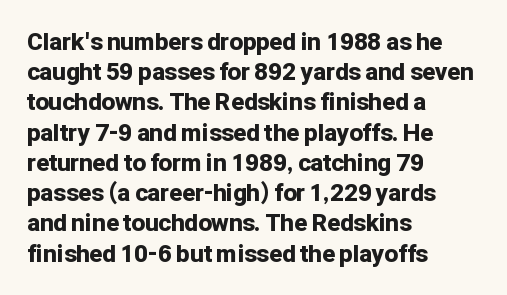
The ragged edge is on the right, which tells us the setting is flush left. The space beneath each line is pristine and unruled. This rendering leaves character spacing at its baseline value. The passage shown stacks its lines at a standard gap. Italic? Not at all — the glyphs are vertical. Emphasis by weight is at full strength: bold.
